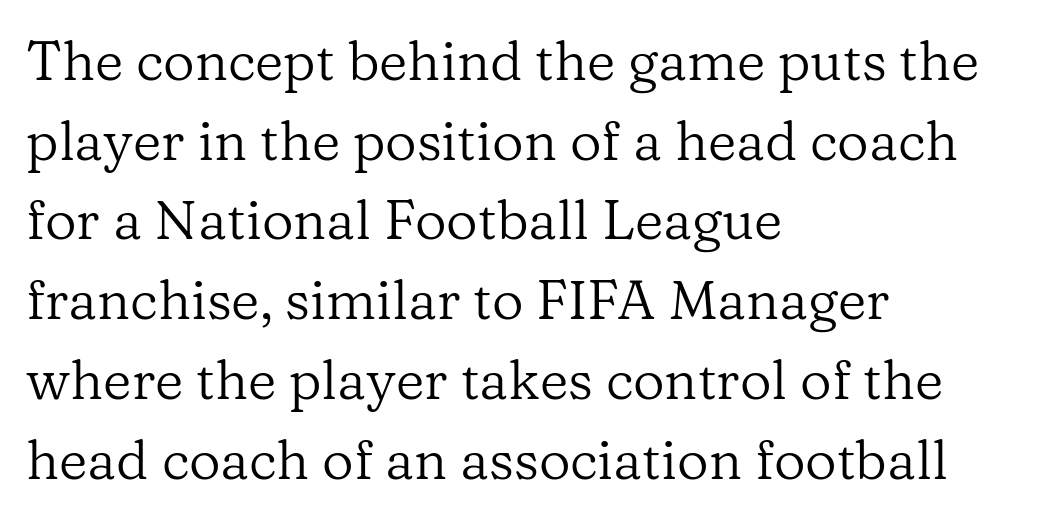
Only glyphs here, with clear space below each row. Think of a printed novel: that variable character pitch is what you see here. Normally led — the rows are evenly, conventionally spaced. Stem width sits at or under what a default text font uses. You could call the tracking neutral — neither tight nor loose. Typeset ragged right — the left edge is the straight one.
